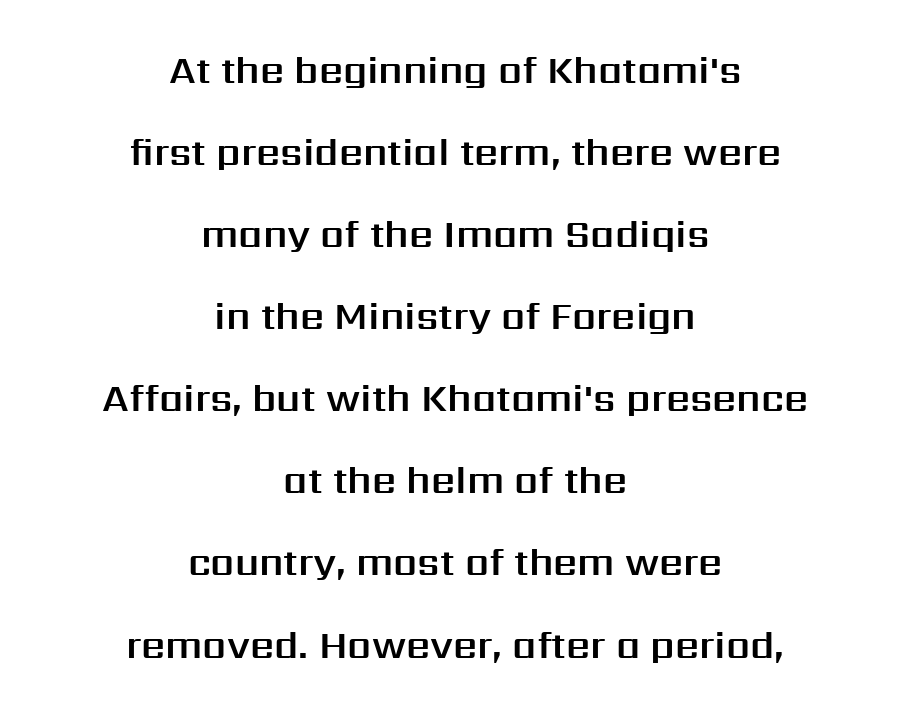
The image shows 38 px sans-serif type, upright; set centered, loose line spacing (2.16x), normal letter spacing, not underlined; medium stroke contrast and a medium x-height.
